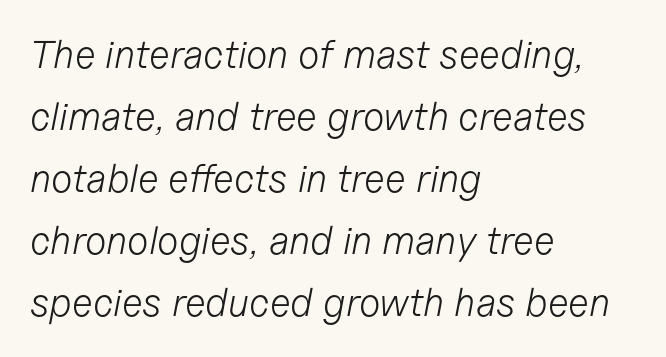
{"italic": "yes", "lean": "right", "slant_degrees": 11, "bold": "no", "weight": "light", "width": "normal", "stroke_contrast": "low", "x_height": "medium", "monospaced": "no", "underline": "no", "align": "left", "line_spacing": "normal", "line_spacing_ratio": 1.59, "letter_spacing": "normal", "letter_spacing_em": 0.0, "glyph_px": 39}
